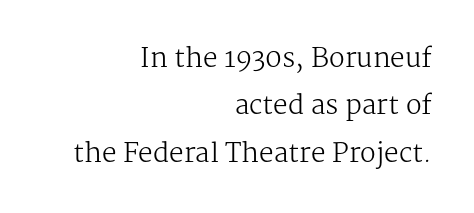
Q: Is the text bold? A: No.
Q: Is the text italic (slanted)? A: No, it is upright.
Q: Is the text underlined? A: No.
Q: How is the paragraph aligned? A: Right-aligned.
Q: Is the spacing between letters normal or unusually wide? A: Normal.
